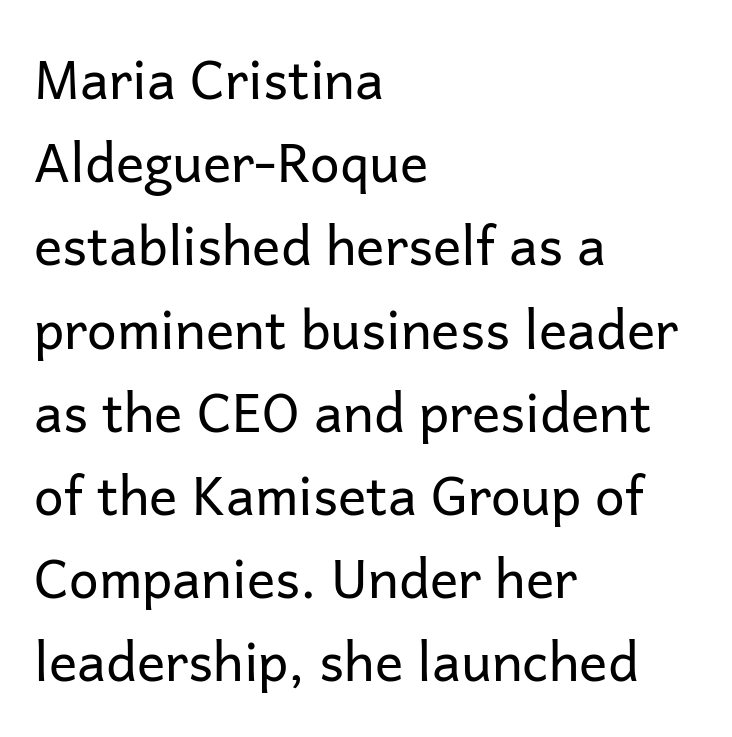
{"serif": "no", "italic": "no", "bold": "no", "weight": "regular", "width": "normal", "stroke_contrast": "low", "x_height": "medium", "monospaced": "no", "underline": "no", "align": "left", "line_spacing": "normal", "line_spacing_ratio": 1.57, "letter_spacing": "normal", "letter_spacing_em": 0.0, "glyph_px": 53}
